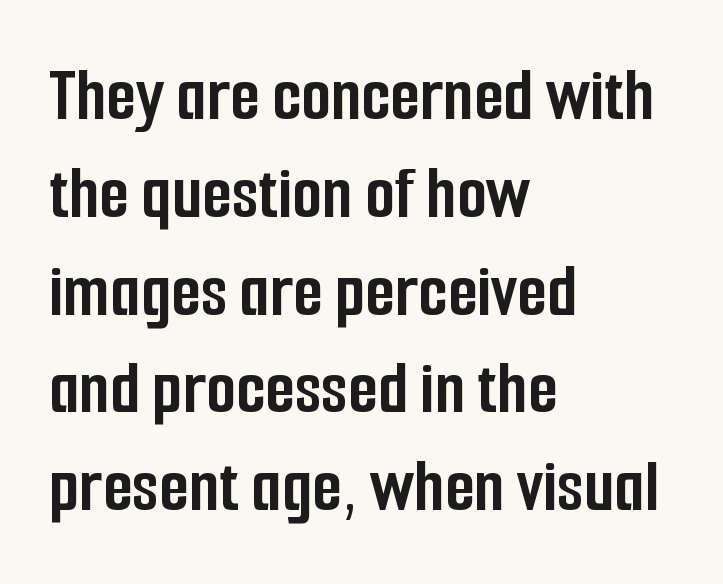
{"serif": "no", "italic": "no", "bold": "yes", "weight": "semibold", "width": "condensed", "stroke_contrast": "low", "x_height": "medium", "monospaced": "no", "underline": "no", "align": "left", "line_spacing": "normal", "line_spacing_ratio": 1.27, "letter_spacing": "normal", "letter_spacing_em": 0.0, "glyph_px": 77}
